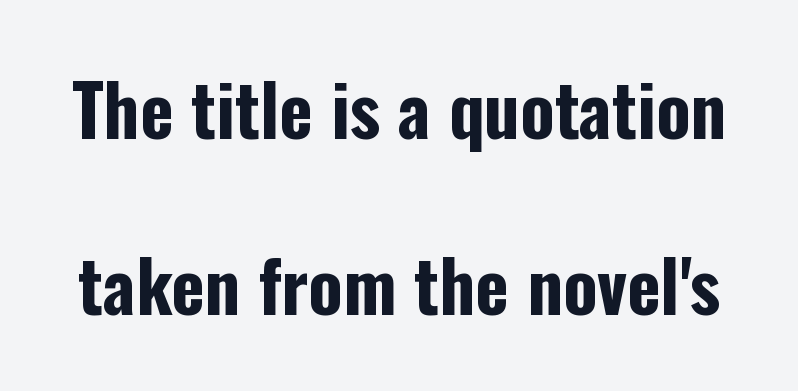
The image shows 71 px bold, condensed sans-serif type, upright; set loose line spacing (2.48x), normal letter spacing, not underlined; low stroke contrast and a medium x-height.
